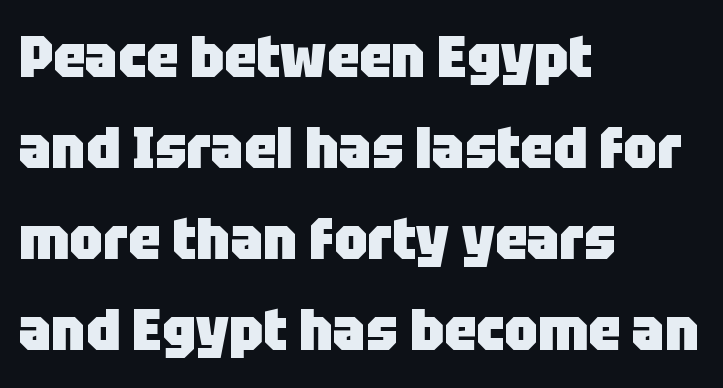
How would I describe the line gaps? Plain and ordinary. Observe the absence of serifs on each vertical stroke in this sample. Nobody touched the tracking dial on this one. Reading down the block, your eye returns to a fixed left position each line.
